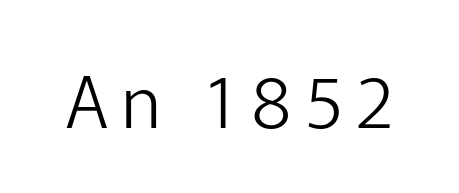
Q: Is the text bold? A: No.
Q: Is the text italic (slanted)? A: No, it is upright.
Q: Is the typeface a serif or a sans-serif typeface? A: Sans-serif.
Q: Is the text underlined? A: No.
Q: Width (condensed, normal, or wide)? A: Normal.
Q: Stroke contrast? A: Low.
Q: x-height? A: Medium.
Q: Monospaced? A: No.
